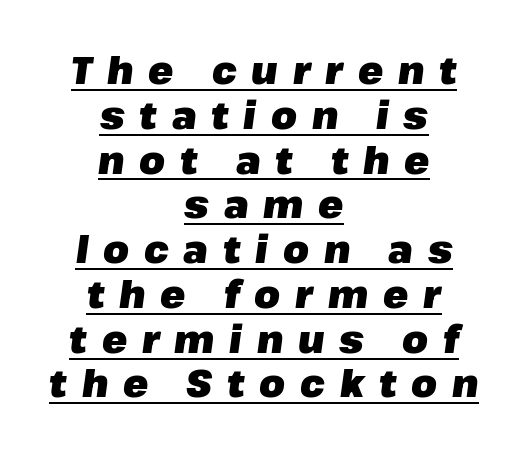
This rendering features underlined lettering. On the weight axis this lands at bold, roughly 700. The letterforms stand isolated, each surrounded by extra space. The letters advance in unequal steps, a hallmark of proportional type. Does the copy run flush right? No — it is centered line by line. Yep, that's italic — everything's leaning.
